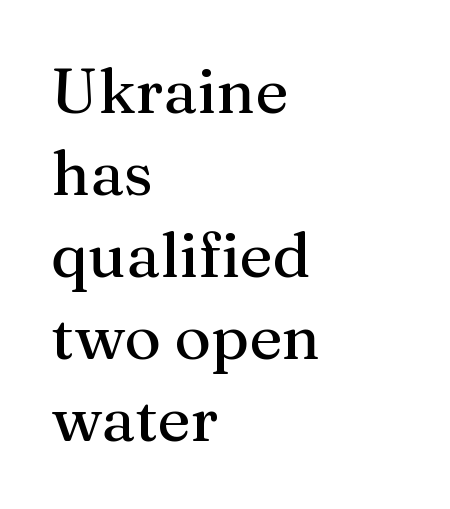
Q: Is the text italic (slanted)? A: No, it is upright.
Q: Is the typeface a serif or a sans-serif typeface? A: Serif.
Q: Is the text underlined? A: No.
Q: How is the paragraph aligned? A: Left-aligned.
Q: Is the spacing between letters normal or unusually wide? A: Normal.
Q: Is the spacing between lines tight, normal or loose? A: Normal.
Q: Width (condensed, normal, or wide)? A: Normal.
Q: Stroke contrast? A: Medium.
Q: x-height? A: Medium.
Q: Monospaced? A: No.
